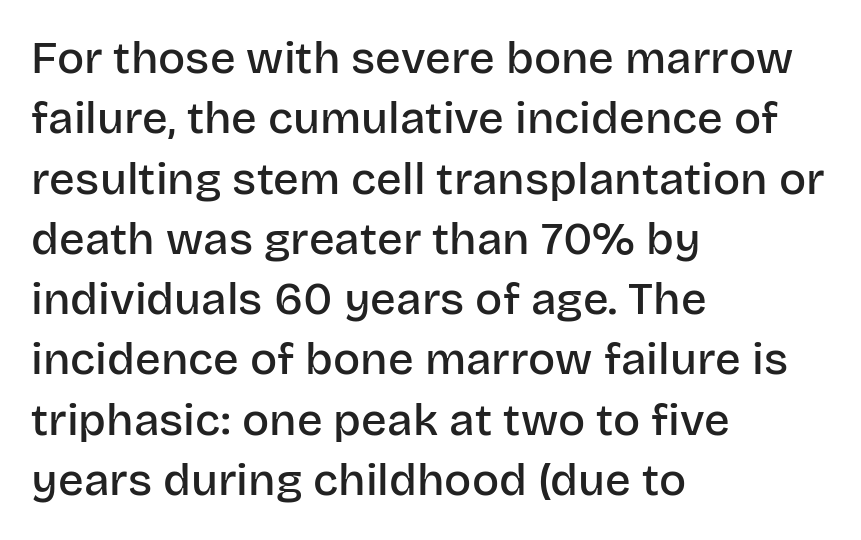
This rendering leaves character spacing at its baseline value. Descender tails drop into unmarked territory. In CSS terms this would be text-align: left. The line-height multiplier appears to be the usual default. The face used here is proportionally spaced, like ordinary book or web type.
